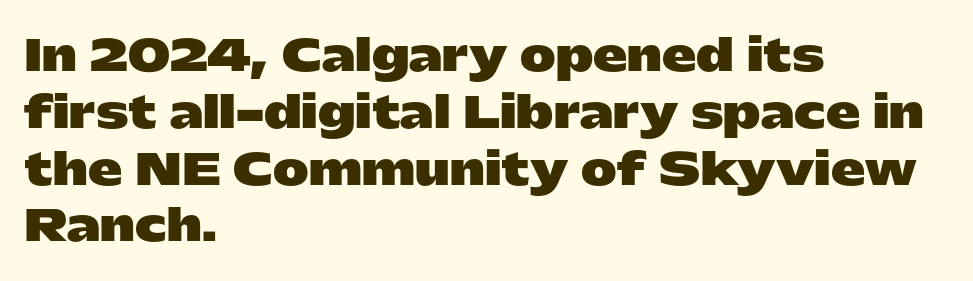
Q: Is the text bold? A: Yes.
Q: Is the text italic (slanted)? A: No, it is upright.
Q: Is the typeface a serif or a sans-serif typeface? A: Sans-serif.
Q: Is the text underlined? A: No.
Q: How is the paragraph aligned? A: Left-aligned.
Q: Is the spacing between letters normal or unusually wide? A: Normal.
Q: Is the spacing between lines tight, normal or loose? A: Normal.
Q: Width (condensed, normal, or wide)? A: Wide.
Q: Stroke contrast? A: Low.
Q: x-height? A: Medium.
Q: Monospaced? A: No.
